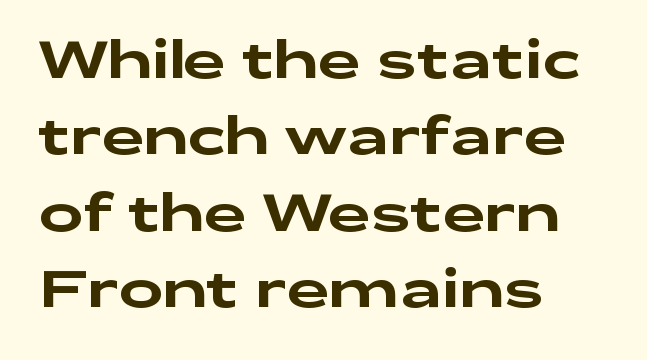
The image shows 53 px wide sans-serif type, upright; set left-aligned, normal line spacing (1.44x), normal letter spacing, not underlined; low stroke contrast and a medium x-height.
